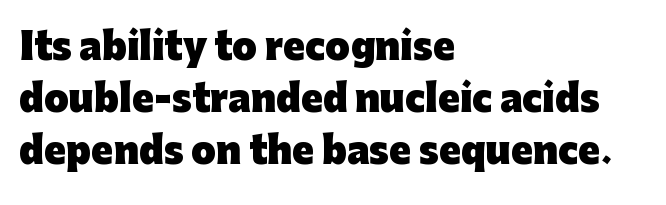
{"serif": "no", "italic": "no", "bold": "yes", "weight": "heavy", "width": "normal", "stroke_contrast": "low", "x_height": "medium", "monospaced": "no", "underline": "no", "align": "left", "line_spacing": "normal", "line_spacing_ratio": 1.44, "letter_spacing": "normal", "letter_spacing_em": 0.0, "glyph_px": 36}
